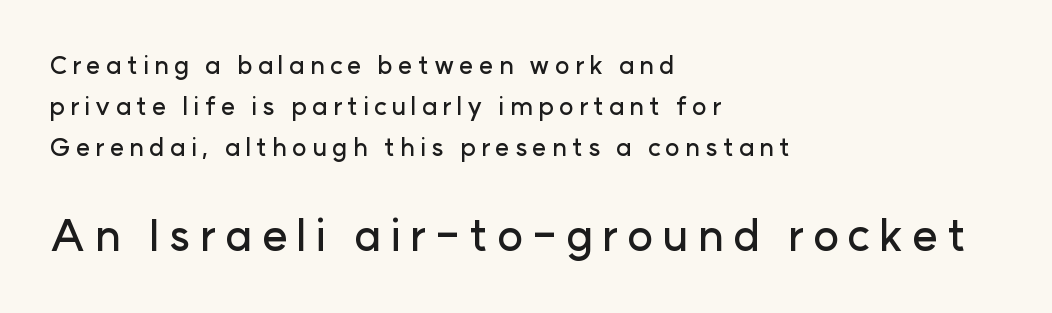
The image shows 44 px sans-serif type, upright; set left-aligned, normal line spacing (1.64x), unusually wide letter spacing (+0.2 em), not underlined; the second (bottom) block is 1.76x larger; low stroke contrast and a medium x-height.
